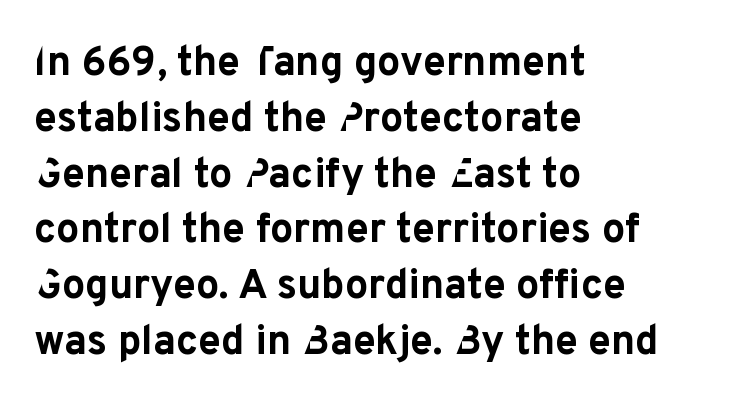
The strip under each line holds only bare page. When letters stand straight like this, we call the style roman or upright. Line beginnings align vertically; line endings do not. These lines sit exactly where default settings would place them. Short note: letters normally spaced.
